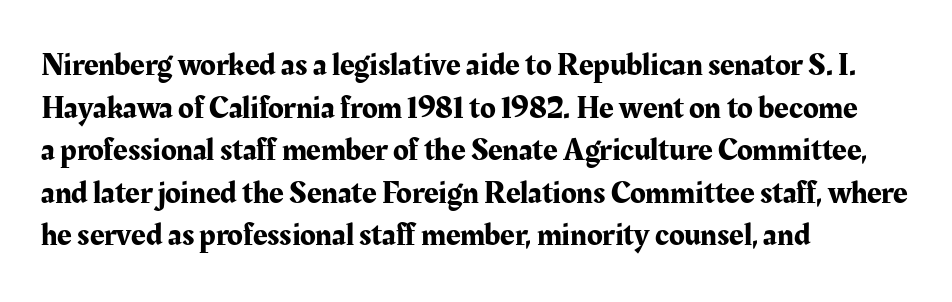
Q: Is the text italic (slanted)? A: No, it is upright.
Q: Is the typeface a serif or a sans-serif typeface? A: Serif.
Q: Is the text underlined? A: No.
Q: How is the paragraph aligned? A: Left-aligned.
Q: Is the spacing between letters normal or unusually wide? A: Normal.
Q: Is the spacing between lines tight, normal or loose? A: Normal.
Q: Width (condensed, normal, or wide)? A: Normal.
Q: Stroke contrast? A: Medium.
Q: x-height? A: Medium.
Q: Monospaced? A: No.
